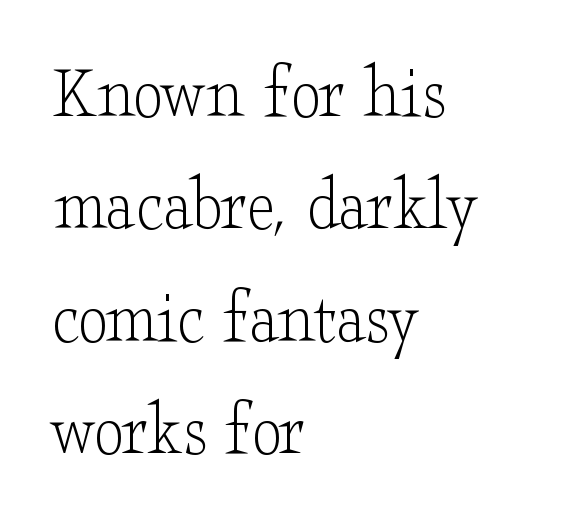
Q: Is the text bold? A: No.
Q: Is the text italic (slanted)? A: No, it is upright.
Q: Is the typeface a serif or a sans-serif typeface? A: Serif.
Q: Is the text underlined? A: No.
Q: How is the paragraph aligned? A: Left-aligned.
Q: Is the spacing between letters normal or unusually wide? A: Normal.
Q: Is the spacing between lines tight, normal or loose? A: Normal.
Q: Width (condensed, normal, or wide)? A: Wide.
Q: Stroke contrast? A: Low.
Q: x-height? A: Small.
Q: Monospaced? A: No.
